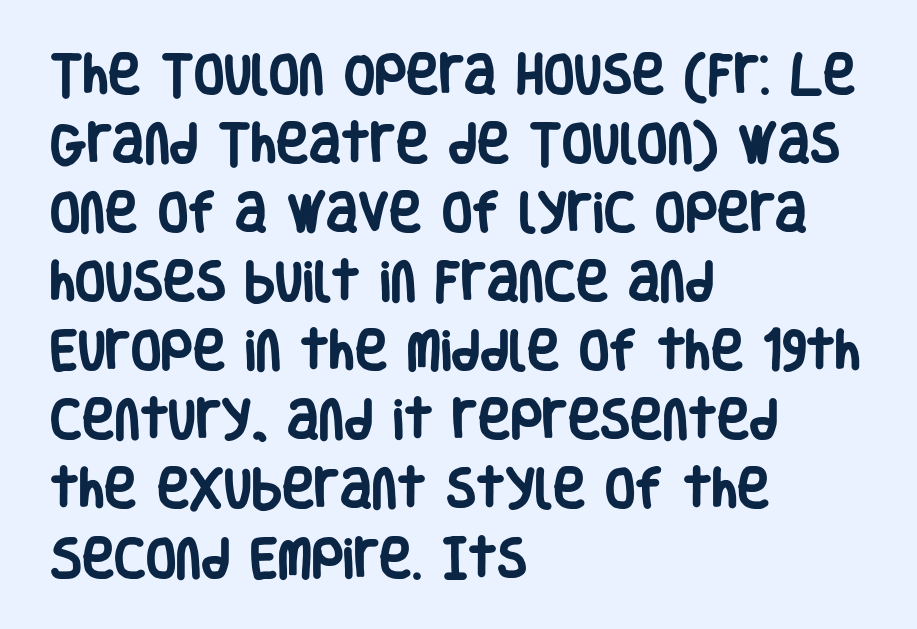
Check under the words: just untouched page. No feet cap the strokes, marking this as sans-serif type. The setting favours the left margin, as ordinary paragraphs usually do. Compared with typical paragraphs, the rows here are spaced about the same. Does extra space separate the letters? No, they use regular spacing.
